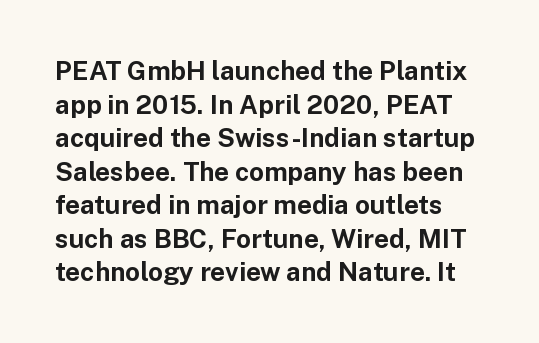
The image shows 26 px bold type, upright; set normal line spacing (1.29x), normal letter spacing, not underlined.
